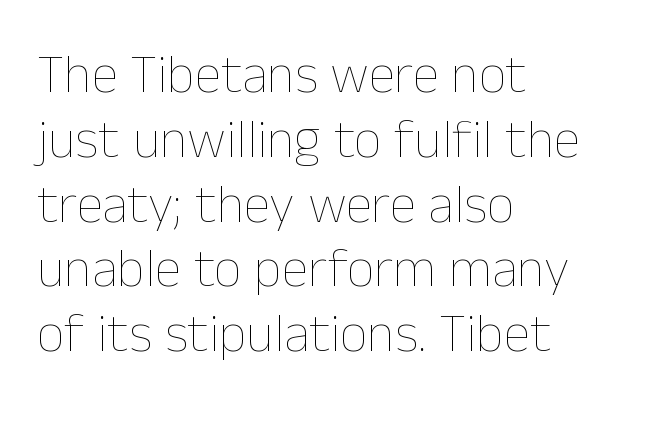
The image shows 54 px thin type, upright; set left-aligned, line spacing 1.2x, normal letter spacing, not underlined; low stroke contrast and a medium x-height.
